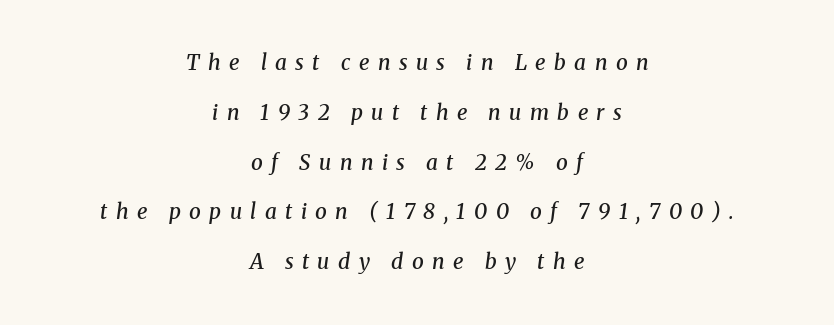
{"italic": "yes", "lean": "right", "slant_degrees": 8, "bold": "semi", "underline": "no", "align": "center", "line_spacing": "loose", "line_spacing_ratio": 2.37, "letter_spacing": "wide", "letter_spacing_em": 0.4, "glyph_px": 21}
